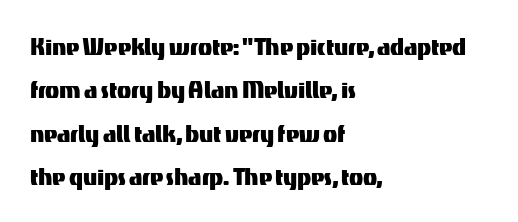
Is this a fixed-width face? No — the glyphs have proportional, varying widths. The line-height multiplier appears to be the usual default. The font family rendered here belongs to the sans-serif group. Clear beneath every line of the passage. Vertical strokes here are truly vertical.
